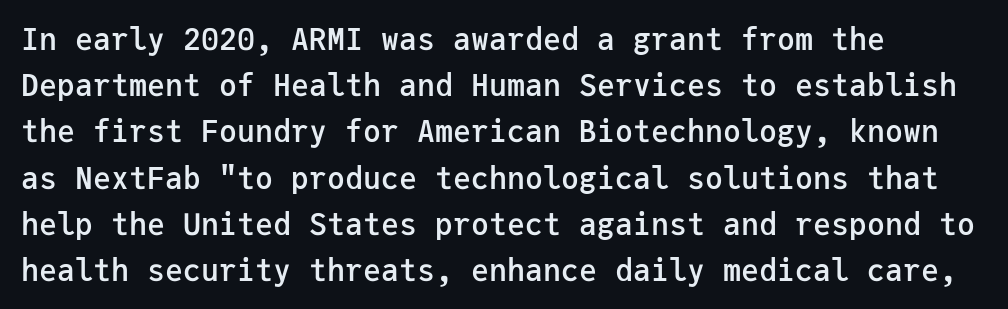
Q: Is the text bold? A: Semi-bold.
Q: Is the text italic (slanted)? A: No, it is upright.
Q: Is the typeface a serif or a sans-serif typeface? A: Sans-serif.
Q: Is the text underlined? A: No.
Q: How is the paragraph aligned? A: Left-aligned.
Q: Is the spacing between letters normal or unusually wide? A: Normal.
Q: Is the spacing between lines tight, normal or loose? A: Normal.
Q: Width (condensed, normal, or wide)? A: Normal.
Q: Stroke contrast? A: Low.
Q: x-height? A: Medium.
Q: Monospaced? A: Yes.
